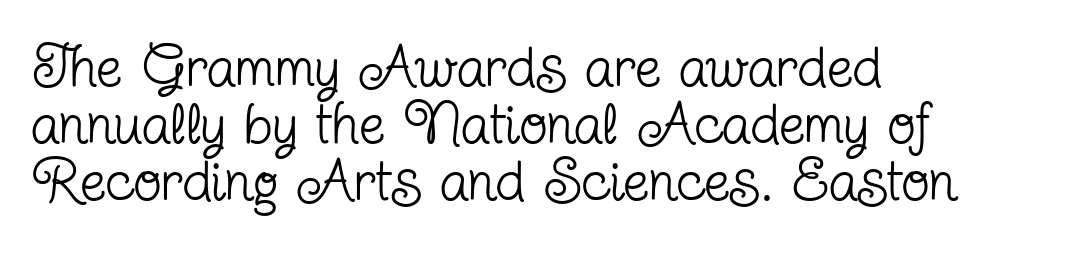
Each new line begins almost immediately beneath the previous one. The strokes carry an ordinary text weight at most. Where is the straight margin? On the left. This rendering leaves character spacing at its baseline value. The glyphs are unaccompanied by any horizontal stroke below them.
